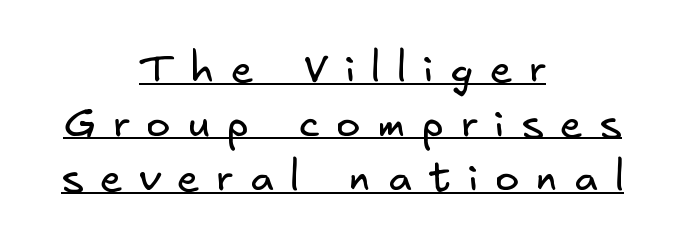
You can see a thin bar hugging the bottom of the glyphs. Vertical spacing — default. The weight tops out at a normal text grade. Are there feet on the stems? There aren't — it's a sans. Horizontally, the lines are justified to the midpoint only.
